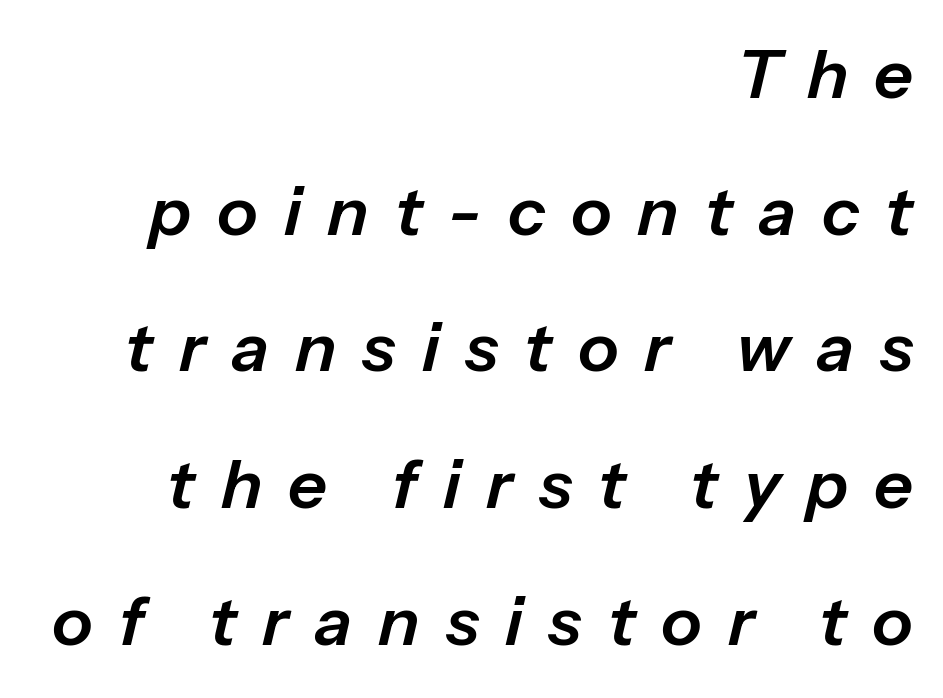
Q: Is the text italic (slanted)? A: Yes, it leans right by about 13 degrees.
Q: Is the text underlined? A: No.
Q: How is the paragraph aligned? A: Right-aligned.
Q: Is the spacing between letters normal or unusually wide? A: Unusually wide.
Q: Is the spacing between lines tight, normal or loose? A: Loose.
Q: Width (condensed, normal, or wide)? A: Normal.
Q: Stroke contrast? A: Low.
Q: x-height? A: Medium.
Q: Monospaced? A: No.
